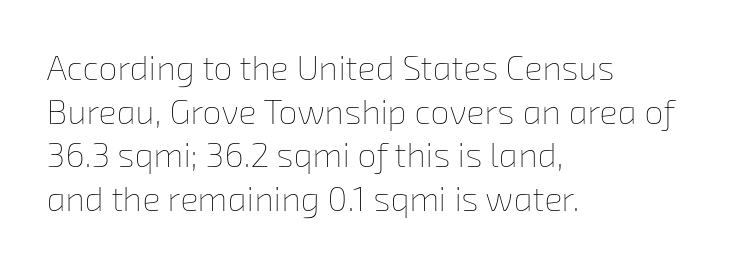
Counters stay open thanks to moderate or lighter strokes. Reading down the block, your eye returns to a fixed left position each line. The letters advance in unequal steps, a hallmark of proportional type. The lines sit at an ordinary, default distance from one another. Just letters on the line, the space beneath them empty.
